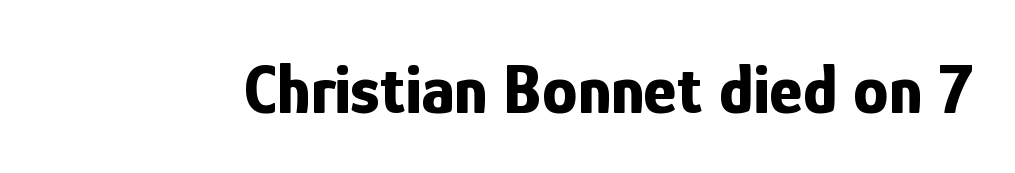
A sans-serif font was chosen for this passage. Letters rest on an invisible, unmarked baseline. You can tell it's not italic because the verticals are truly vertical. These lines keep a tight, regular rhythm from letter to letter.
